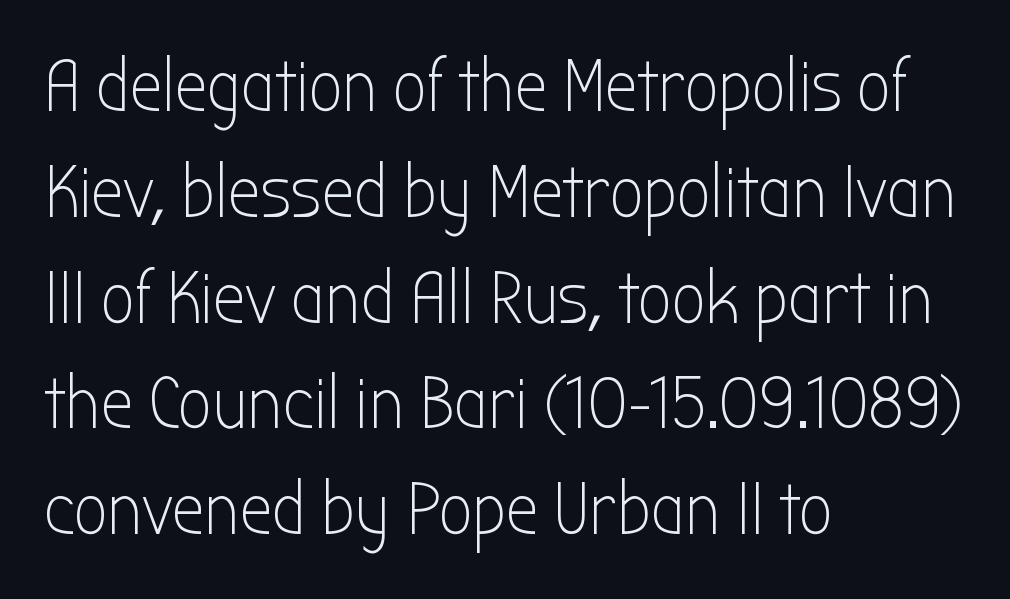
What's the leading like? Ordinary, nothing unusual. Classification — sans serif. Looks like regular typesetting: each glyph gets only the width it needs. This is the regular roman posture of the typeface.
